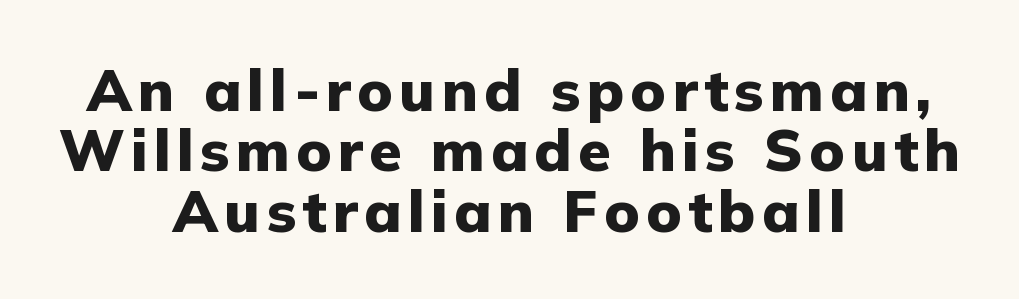
Q: Is the text bold? A: Yes.
Q: Is the text italic (slanted)? A: No, it is upright.
Q: Is the typeface a serif or a sans-serif typeface? A: Sans-serif.
Q: Is the text underlined? A: No.
Q: How is the paragraph aligned? A: Centered.
Q: Is the spacing between lines tight, normal or loose? A: Tight.
Q: Width (condensed, normal, or wide)? A: Normal.
Q: Stroke contrast? A: Low.
Q: x-height? A: Medium.
Q: Monospaced? A: No.
